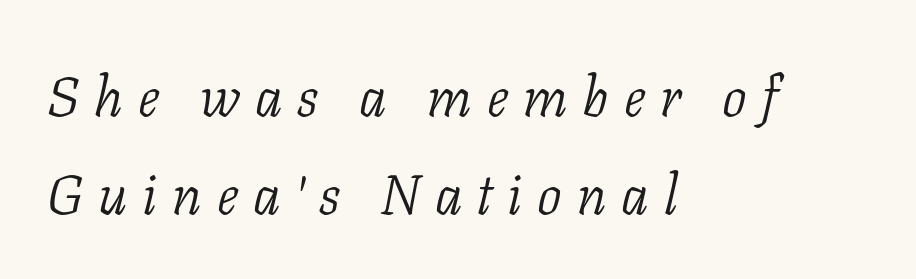
The image shows 55 px light serif type, italic (leaning right); set left-aligned, line spacing 1.78x, unusually wide letter spacing (+0.27 em), not underlined; low stroke contrast and a medium x-height.
